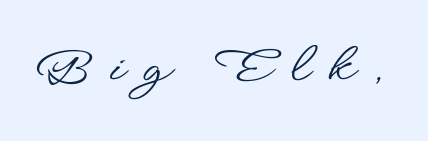
{"serif": "no", "width": "wide", "stroke_contrast": "low", "x_height": "small", "monospaced": "no", "underline": "no", "letter_spacing": "wide", "letter_spacing_em": 0.39, "glyph_px": 47}
